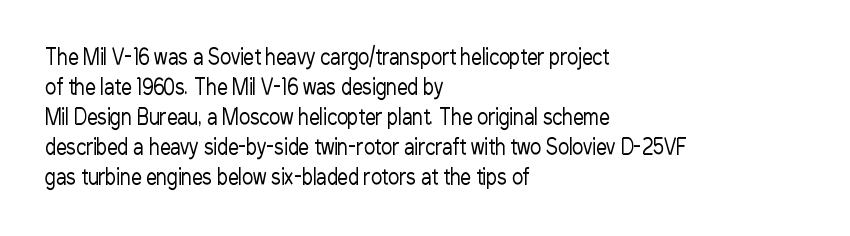
Compared with typical body copy, the letter spacing here is the same. The text block is weighted toward the left margin, trailing off unevenly rightward. The foot of each line stays bare and open. Evenly set lines give the paragraph a standard silhouette. Stroke thickness stays within the range of a standard reading face or lighter.
